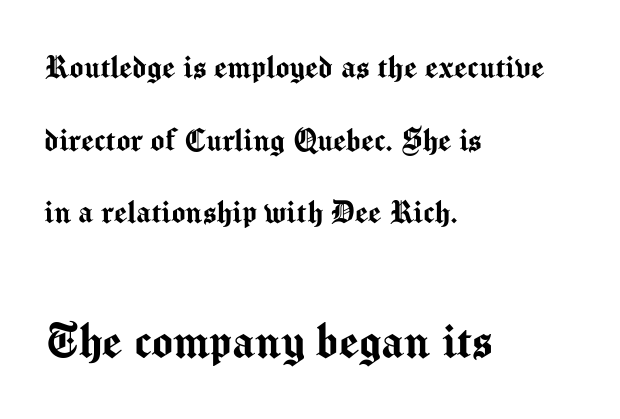
Q: Is the text italic (slanted)? A: No, it is upright.
Q: Is the typeface a serif or a sans-serif typeface? A: Sans-serif.
Q: Is the text underlined? A: No.
Q: How is the paragraph aligned? A: Left-aligned.
Q: Is the spacing between letters normal or unusually wide? A: Normal.
Q: Is the spacing between lines tight, normal or loose? A: Loose.
Q: Which block of text is set in a larger size, the first (top) or the second (bottom)? A: The second (bottom) one.
Q: Width (condensed, normal, or wide)? A: Normal.
Q: Stroke contrast? A: Medium.
Q: x-height? A: Medium.
Q: Monospaced? A: No.
